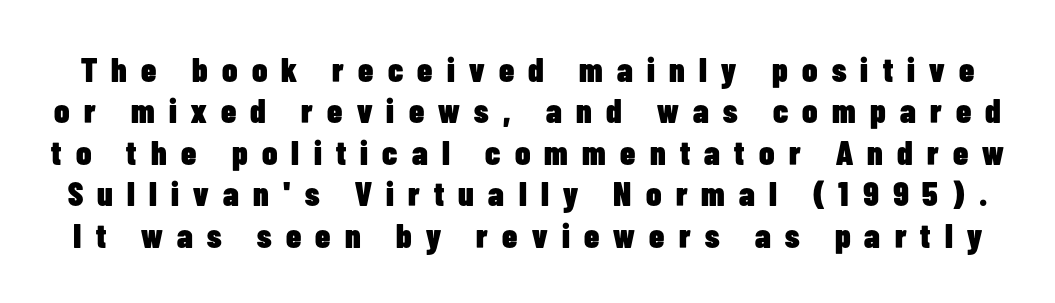
The image shows 34 px heavy, condensed sans-serif type, upright; set line spacing 1.22x, unusually wide letter spacing (+0.42 em), not underlined; low stroke contrast and a medium x-height.
